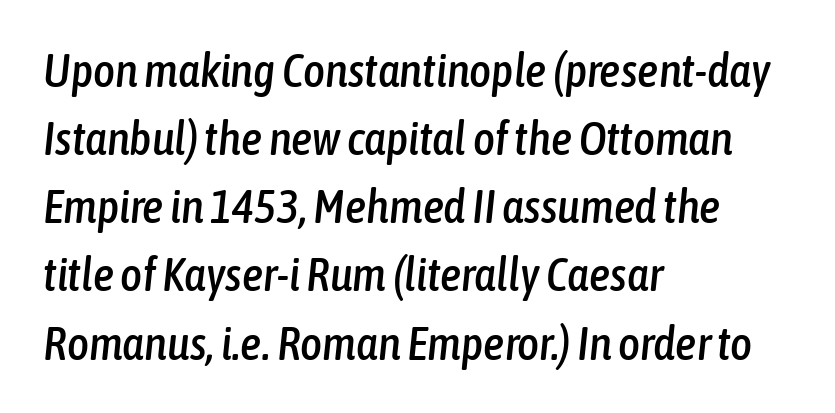
Q: Is the text italic (slanted)? A: Yes, it leans right by about 6 degrees.
Q: Is the text underlined? A: No.
Q: How is the paragraph aligned? A: Left-aligned.
Q: Is the spacing between letters normal or unusually wide? A: Normal.
Q: Is the spacing between lines tight, normal or loose? A: Normal.
Q: Width (condensed, normal, or wide)? A: Condensed.
Q: Stroke contrast? A: Low.
Q: x-height? A: Medium.
Q: Monospaced? A: No.
